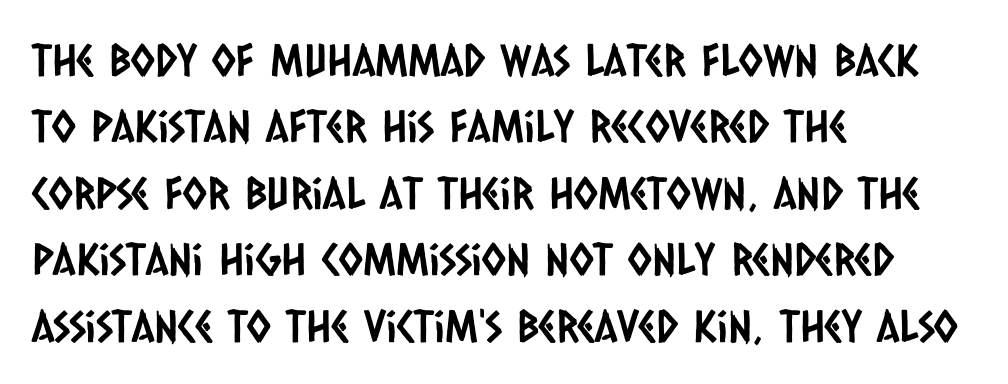
The image shows 44 px condensed sans-serif type; set left-aligned, normal line spacing (1.51x), normal letter spacing, not underlined; low stroke contrast and a large x-height.
